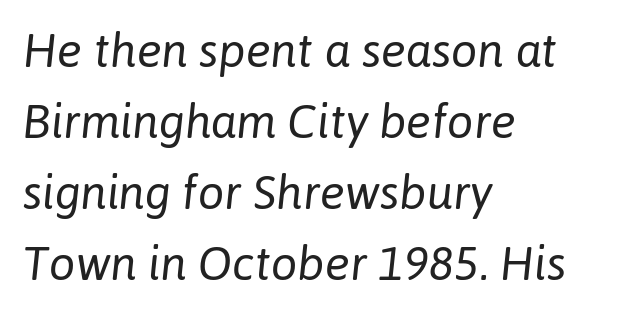
Q: Is the text bold? A: No.
Q: Is the text italic (slanted)? A: Yes, it leans right by about 6 degrees.
Q: Is the text underlined? A: No.
Q: How is the paragraph aligned? A: Left-aligned.
Q: Is the spacing between letters normal or unusually wide? A: Normal.
Q: Is the spacing between lines tight, normal or loose? A: Normal.
Q: Width (condensed, normal, or wide)? A: Normal.
Q: Stroke contrast? A: Low.
Q: x-height? A: Medium.
Q: Monospaced? A: No.
